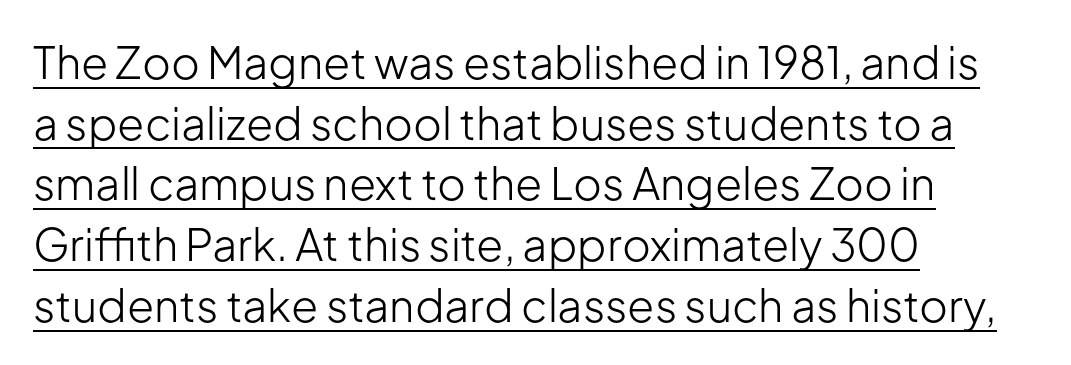
Does the type have serifs? No, each stem ends abruptly. The lines in this sample share a left origin and differ only in where they stop. This sample uses an upright cut, with every glyph sitting square on the baseline. Think standard paragraph weight, or any step lighter than that.
